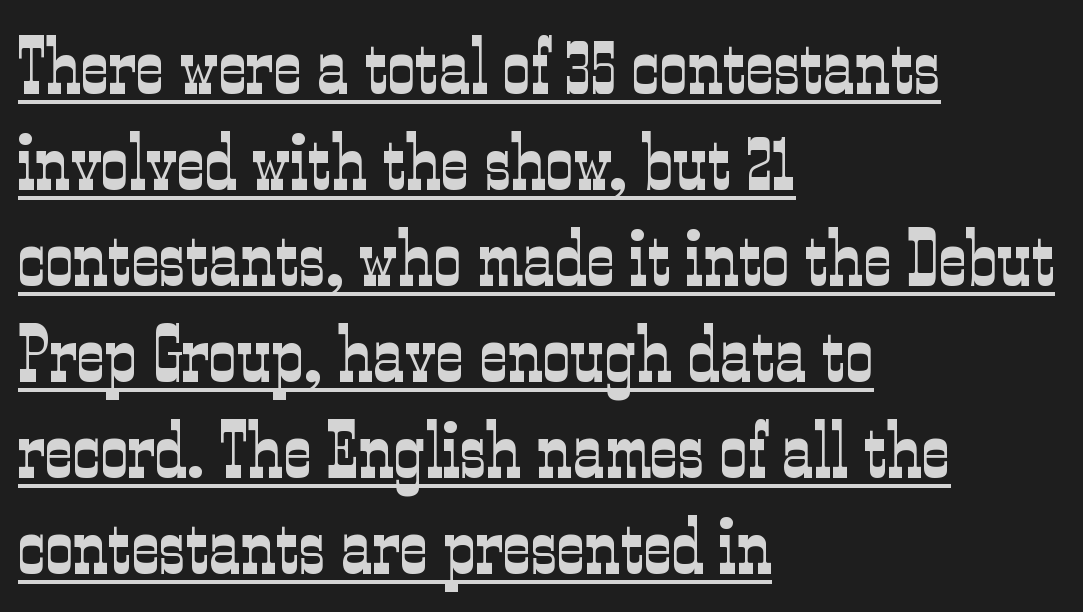
{"serif": "yes", "italic": "no", "bold": "no", "weight": "light", "width": "condensed", "stroke_contrast": "low", "x_height": "medium", "monospaced": "no", "underline": "yes", "align": "left", "line_spacing_ratio": 1.23, "letter_spacing": "normal", "letter_spacing_em": 0.0, "glyph_px": 78}
